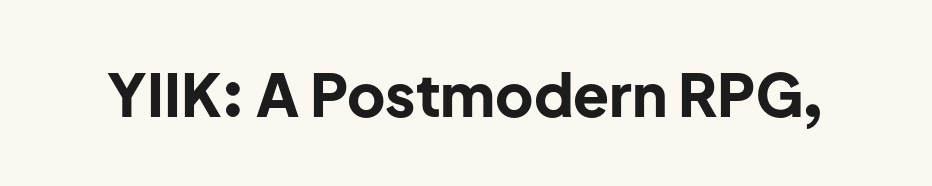
The zone under the glyphs is completely vacant. The designer went with a sans here, leaving each stem footless. A full-strength bold gives these letters their thick strokes. Is there any slant? The stems are plumb. You could not count columns in this text — the font is proportionally spaced.
